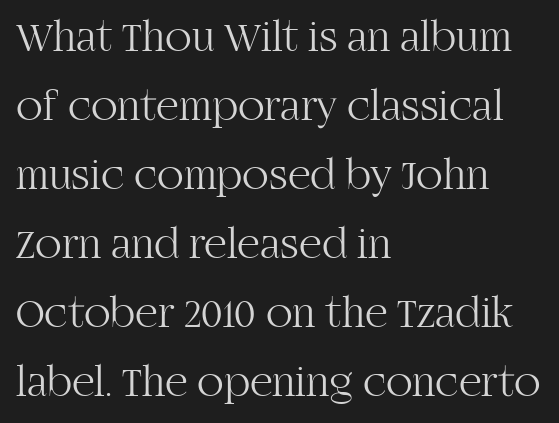
The block of text has a typical density, with ordinary space between rows. This is roman type, the default non-slanted kind. The text block is weighted toward the left margin, trailing off unevenly rightward. Type style note: has serifs.
